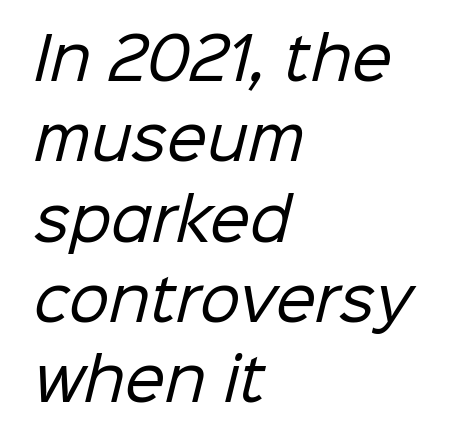
The image shows 57 px regular-weight sans-serif type; set left-aligned, normal line spacing (1.41x), normal letter spacing, not underlined; low stroke contrast and a medium x-height.
